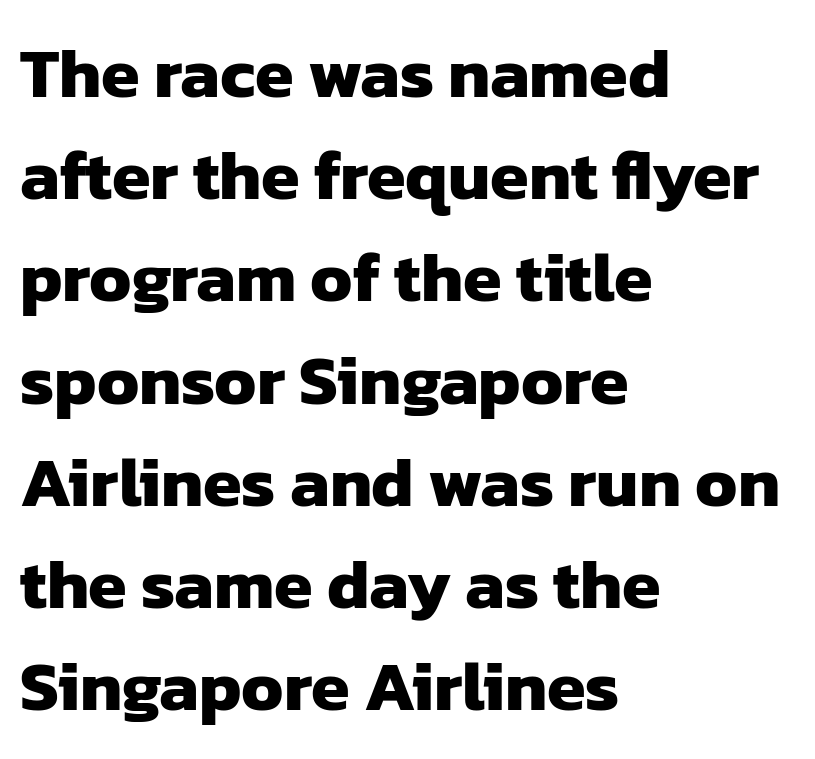
Q: Is the text bold? A: Yes.
Q: Is the typeface a serif or a sans-serif typeface? A: Sans-serif.
Q: Is the text underlined? A: No.
Q: How is the paragraph aligned? A: Left-aligned.
Q: Is the spacing between letters normal or unusually wide? A: Normal.
Q: Is the spacing between lines tight, normal or loose? A: Normal.
Q: Width (condensed, normal, or wide)? A: Normal.
Q: Stroke contrast? A: Low.
Q: x-height? A: Medium.
Q: Monospaced? A: No.
